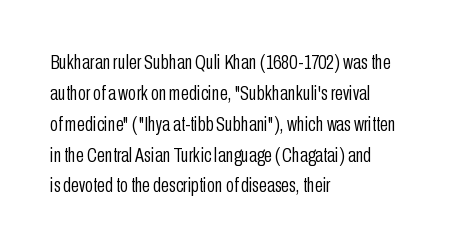
The image shows 21 px text type, upright; set left-aligned, normal line spacing (1.47x), normal letter spacing, not underlined.
